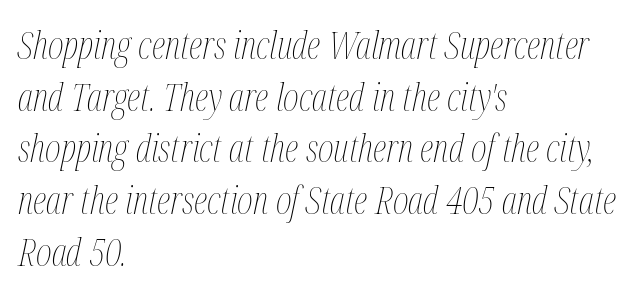
Q: Is the text bold? A: No.
Q: Is the text italic (slanted)? A: Yes, it leans right by about 12 degrees.
Q: Is the text underlined? A: No.
Q: How is the paragraph aligned? A: Left-aligned.
Q: Is the spacing between letters normal or unusually wide? A: Normal.
Q: Is the spacing between lines tight, normal or loose? A: Normal.
Q: Width (condensed, normal, or wide)? A: Condensed.
Q: Stroke contrast? A: Medium.
Q: x-height? A: Medium.
Q: Monospaced? A: No.
